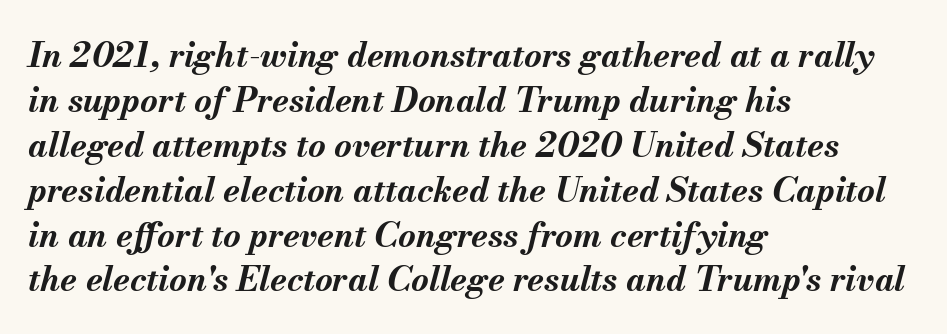
As a designer I'd log this as weight 700, bold. Each word holds together tightly as a unit, with standard inter-letter gaps. Honestly, the row spacing looks completely unremarkable. The rag falls on the right side of this text block. The words here are not underlined.
